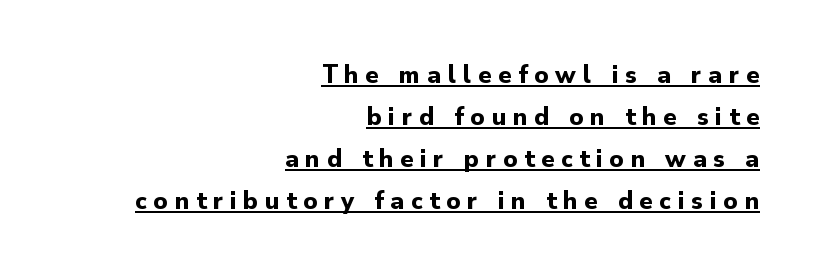
{"italic": "no", "bold": "yes", "underline": "yes", "align": "right", "line_spacing": "normal", "line_spacing_ratio": 1.55, "letter_spacing": "wide", "letter_spacing_em": 0.25, "glyph_px": 27}
